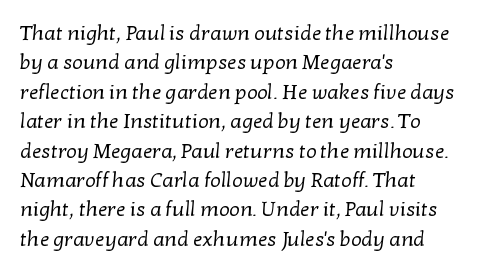
In terms of letterspacing, this is plain default setting. Just letters on the line, the space beneath them empty. Layout note: lines flush left. Stroke mass is kept to a normal reading level or below. The vertical gap from one line to the next is medium.
